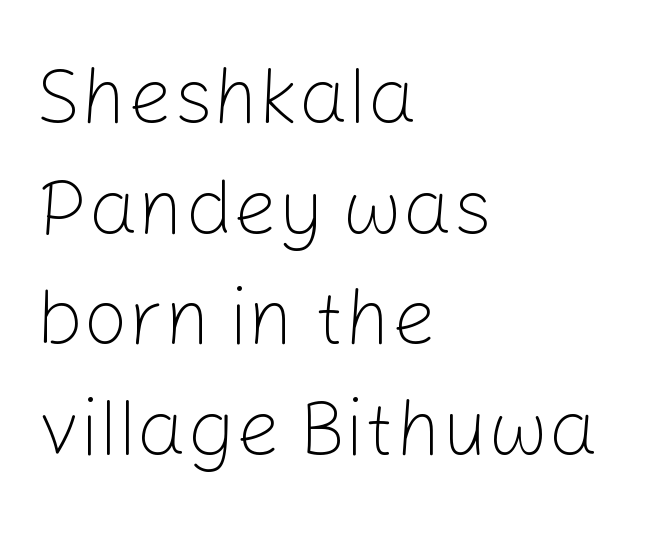
{"serif": "no", "italic": "no", "bold": "no", "weight": "light", "width": "normal", "stroke_contrast": "low", "x_height": "medium", "monospaced": "no", "underline": "no", "align": "left", "line_spacing": "normal", "line_spacing_ratio": 1.4, "letter_spacing": "normal", "letter_spacing_em": 0.0, "glyph_px": 79}
